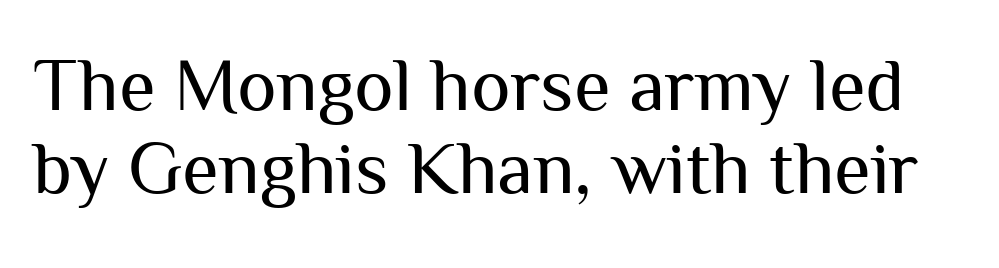
{"serif": "no", "italic": "no", "bold": "no", "weight": "regular", "width": "normal", "stroke_contrast": "medium", "x_height": "medium", "monospaced": "no", "underline": "no", "line_spacing": "tight", "line_spacing_ratio": 1.11, "letter_spacing": "normal", "letter_spacing_em": 0.0, "glyph_px": 75}
